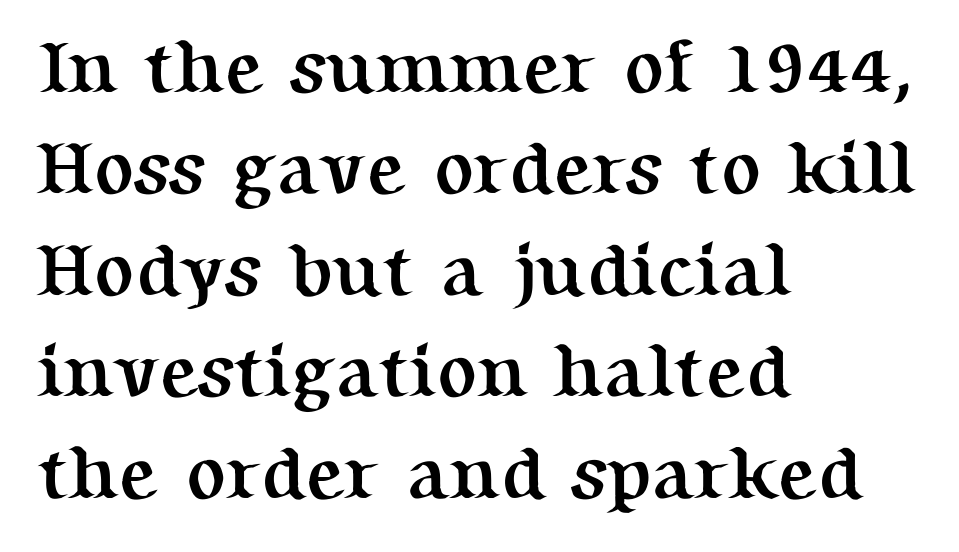
Stroke thickness is high; the sample reads as a true bold. The designer went with a serif here, giving each stem small feet. Here the glyphs are tracked normally, forming tight word shapes. Style check: upright. The face used here is proportionally spaced, like ordinary book or web type.
